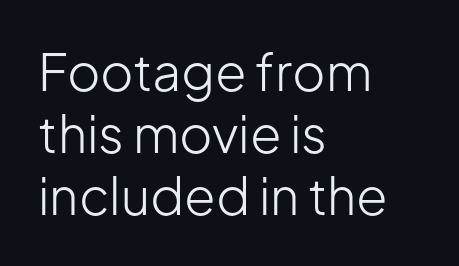
{"serif": "no", "italic": "no", "bold": "no", "weight": "light", "width": "normal", "stroke_contrast": "low", "x_height": "medium", "monospaced": "no", "underline": "no", "align": "left", "line_spacing_ratio": 1.22, "letter_spacing": "normal", "letter_spacing_em": 0.0, "glyph_px": 51}
